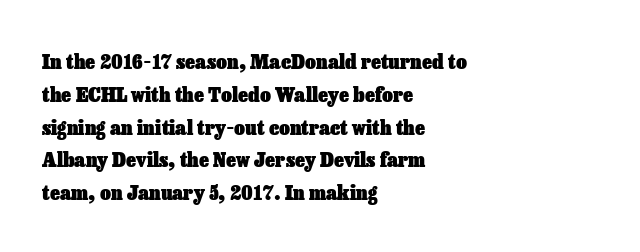
Q: Is the text bold? A: Yes.
Q: Is the text italic (slanted)? A: No, it is upright.
Q: Is the text underlined? A: No.
Q: How is the paragraph aligned? A: Left-aligned.
Q: Is the spacing between letters normal or unusually wide? A: Normal.
Q: Is the spacing between lines tight, normal or loose? A: Normal.
